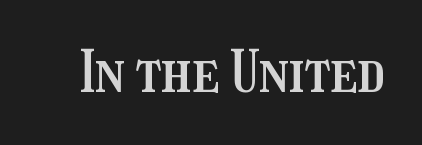
Q: Is the text italic (slanted)? A: No, it is upright.
Q: Is the text underlined? A: No.
Q: Is the spacing between letters normal or unusually wide? A: Normal.
Q: Width (condensed, normal, or wide)? A: Condensed.
Q: Stroke contrast? A: Medium.
Q: x-height? A: Medium.
Q: Monospaced? A: No.
